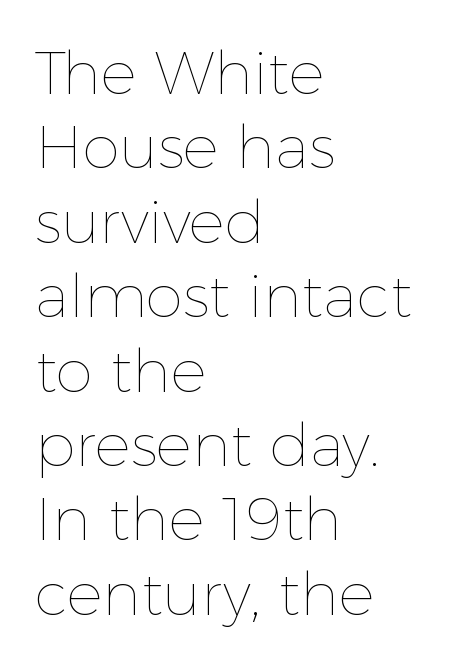
The image shows 60 px thin type, upright; set left-aligned, line spacing 1.24x, normal letter spacing, not underlined; a medium x-height.
